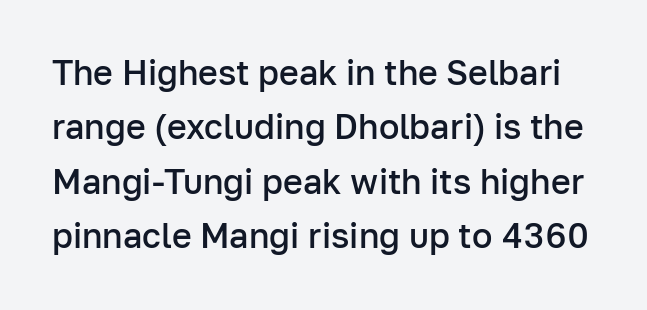
The letters stand straight up with perfectly vertical stems. Honestly, there is no underline to notice here at all. Looks like regular typesetting: each glyph gets only the width it needs. A typesetter would label this face a sans. How heavy is the stroke? Medium-heavy — a semibold, shy of bold.
